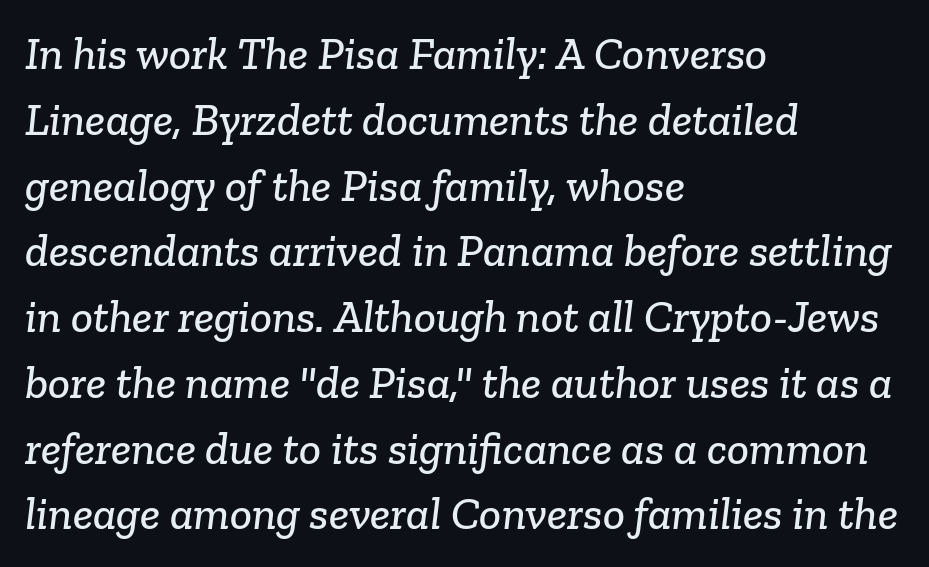
Reading down the column, the eye jumps a familiar distance to each next line. To sum up the face: it has serifs. Varying glyph widths throughout — classic text-font behaviour. Type without underlining.
